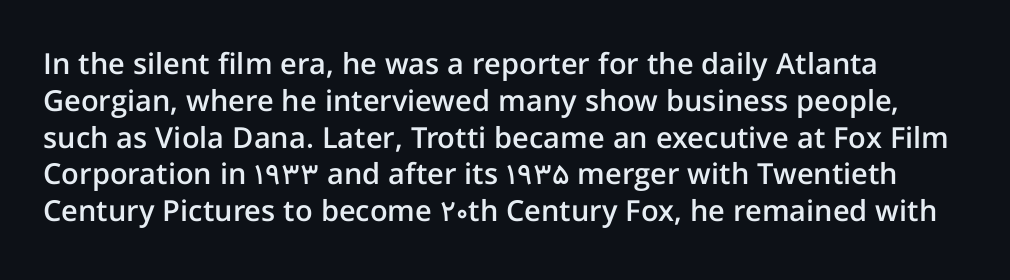
Q: Is the text bold? A: Semi-bold.
Q: Is the text italic (slanted)? A: No, it is upright.
Q: Is the typeface a serif or a sans-serif typeface? A: Sans-serif.
Q: Is the text underlined? A: No.
Q: Is the spacing between letters normal or unusually wide? A: Normal.
Q: Is the spacing between lines tight, normal or loose? A: Normal.
Q: Width (condensed, normal, or wide)? A: Normal.
Q: Stroke contrast? A: Low.
Q: x-height? A: Medium.
Q: Monospaced? A: No.
